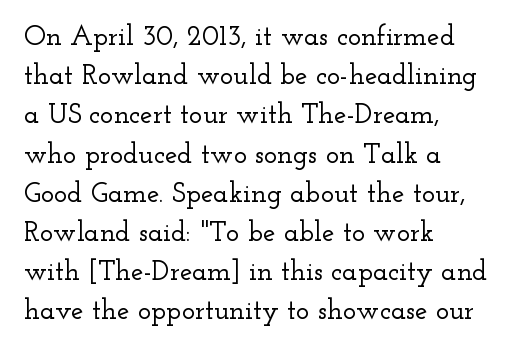
No italicization has been applied; the sample stays upright. Rule under the text: the space is simply empty. The gaps between neighbouring characters are ordinary and unremarkable. Think of a printed novel: that variable character pitch is what you see here. Note: serifs present on the glyphs.
